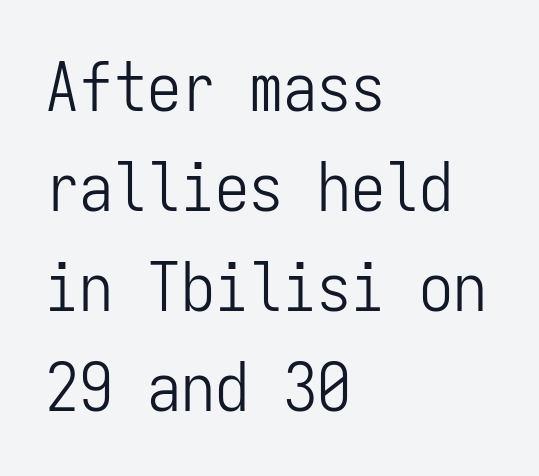
The line-height multiplier appears to be the usual default. You could count columns in this text — the font is strictly monospaced. Each letter's strokes conclude bluntly, with no projecting serifs. The space beneath each line is pristine and unruled.
